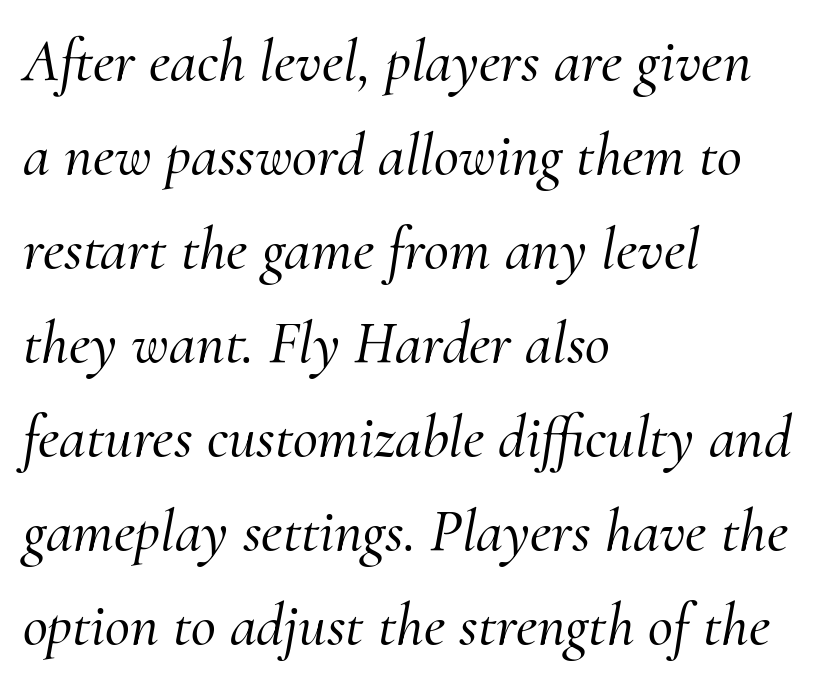
Q: Is the text italic (slanted)? A: Yes, it leans right by about 10 degrees.
Q: Is the typeface a serif or a sans-serif typeface? A: Serif.
Q: Is the text underlined? A: No.
Q: How is the paragraph aligned? A: Left-aligned.
Q: Is the spacing between letters normal or unusually wide? A: Normal.
Q: Is the spacing between lines tight, normal or loose? A: Normal.
Q: Width (condensed, normal, or wide)? A: Normal.
Q: Stroke contrast? A: Medium.
Q: x-height? A: Small.
Q: Monospaced? A: No.
